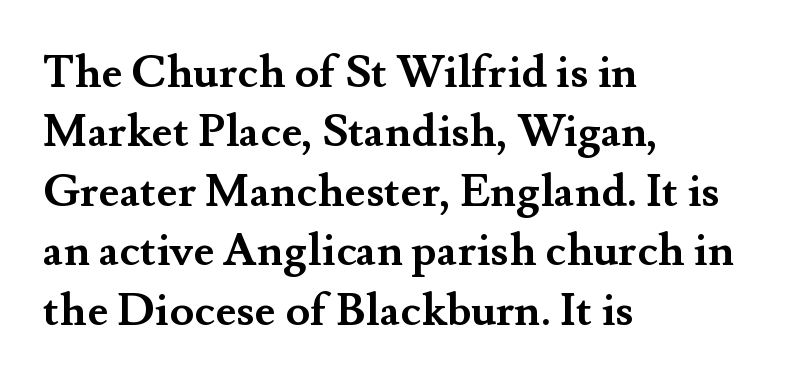
Q: Is the text bold? A: Yes.
Q: Is the text italic (slanted)? A: No, it is upright.
Q: Is the typeface a serif or a sans-serif typeface? A: Serif.
Q: Is the text underlined? A: No.
Q: How is the paragraph aligned? A: Left-aligned.
Q: Is the spacing between letters normal or unusually wide? A: Normal.
Q: Is the spacing between lines tight, normal or loose? A: Normal.
Q: Width (condensed, normal, or wide)? A: Normal.
Q: Stroke contrast? A: Medium.
Q: x-height? A: Small.
Q: Monospaced? A: No.
